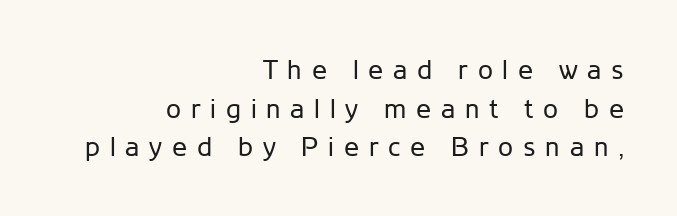
These lines sit exactly where default settings would place them. Tall strokes in this sample are plumb rather than angled. A bare baseline throughout the passage. The type is letterspaced generously, with wide tracking. Stems here are at most as thick as an everyday book face.
